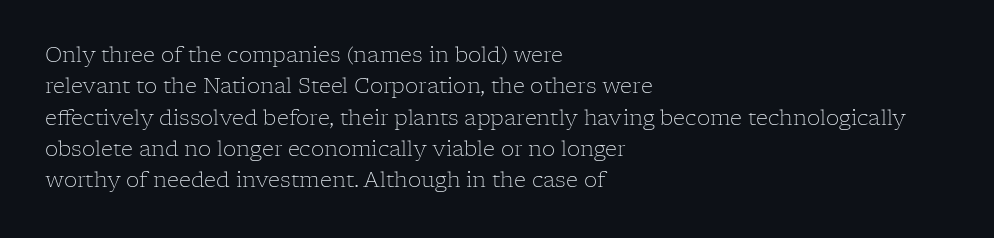
Ordinary non-slanted type is in use. Honestly, the row spacing looks completely unremarkable. These lines keep a tight, regular rhythm from letter to letter. These lines stack with their left ends in a neat column.
